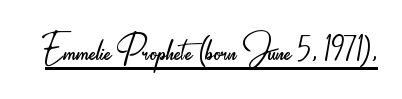
The image shows 48 px light, condensed sans-serif type; set normal letter spacing, underlined; low stroke contrast and a small x-height.
